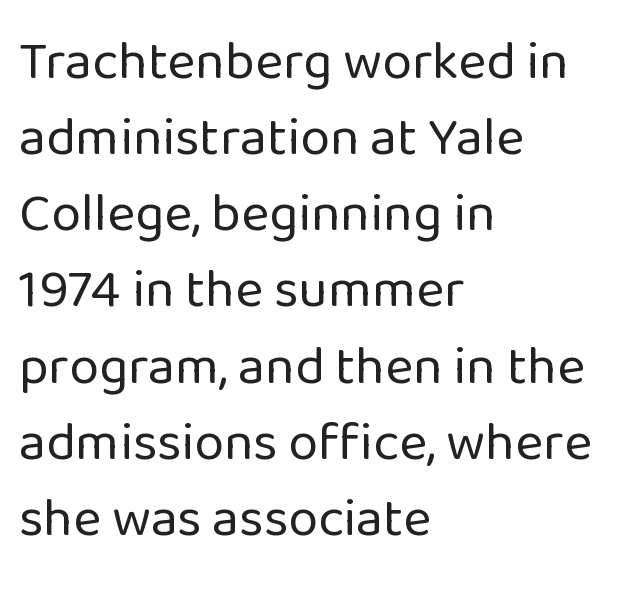
{"serif": "no", "italic": "no", "bold": "no", "weight": "regular", "width": "normal", "stroke_contrast": "low", "x_height": "medium", "monospaced": "no", "underline": "no", "align": "left", "line_spacing": "normal", "line_spacing_ratio": 1.41, "letter_spacing": "normal", "letter_spacing_em": 0.0, "glyph_px": 54}
